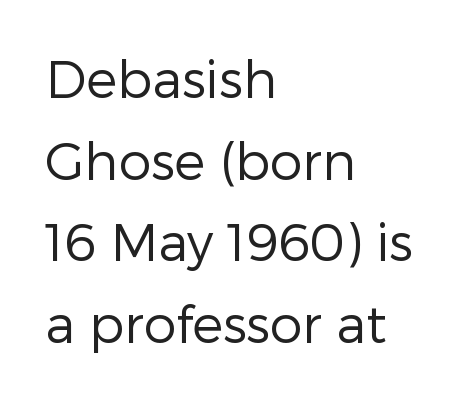
The image shows 52 px regular-weight sans-serif type, upright; set left-aligned, normal line spacing (1.57x), normal letter spacing, not underlined; low stroke contrast and a medium x-height.
